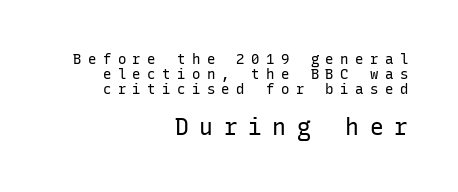
{"italic": "no", "bold": "no", "underline": "no", "align": "right", "line_spacing": "tight", "line_spacing_ratio": 1.07, "letter_spacing": "wide", "letter_spacing_em": 0.46, "larger_block": "second", "size_ratio": 1.64, "glyph_px": 23}
